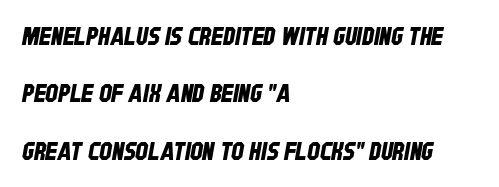
The image shows 25 px text type; set left-aligned, loose line spacing (2.3x), normal letter spacing, not underlined.
